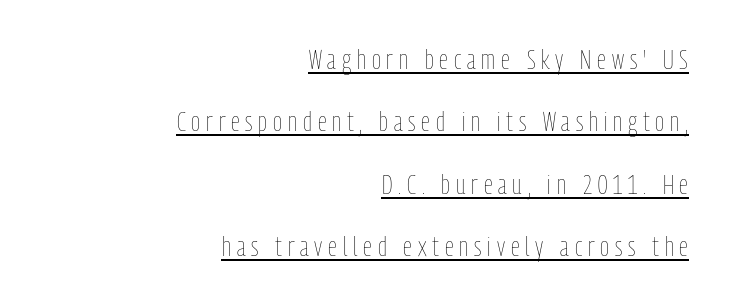
Caption: lettering with a line underneath. A light-to-regular cut is what we see here. Is this a fixed-width face? No — the glyphs have proportional, varying widths. The type sits square on the baseline with zero lean. Students, note that the glyphs here are deliberately spaced far apart. A student would call this right alignment; a typographer would say flush right, rag left.
